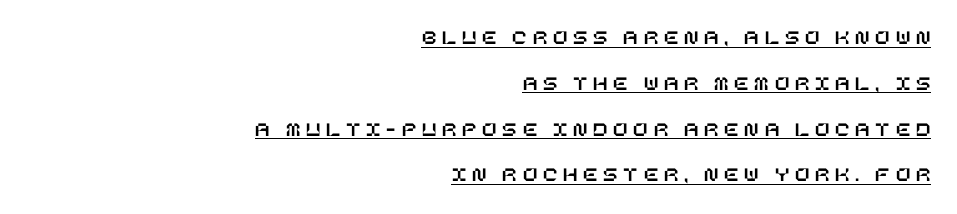
The image shows 21 px text type, upright; set right-aligned, loose line spacing (2.18x), unusually wide letter spacing (+0.28 em), underlined.
